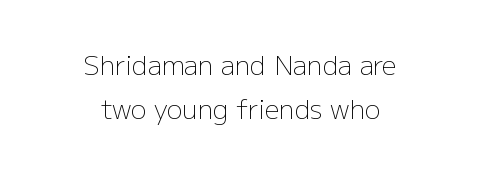
The image shows 26 px text type, upright; set centered, normal line spacing (1.68x), normal letter spacing, not underlined.
